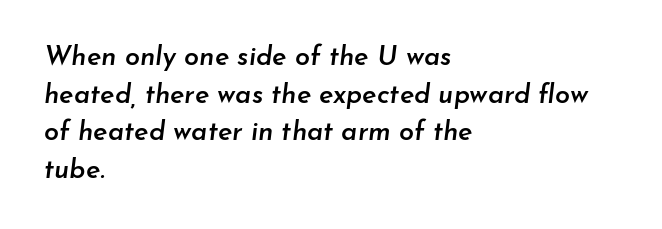
{"italic": "yes", "lean": "right", "slant_degrees": 7, "bold": "semi", "underline": "no", "align": "left", "line_spacing": "normal", "line_spacing_ratio": 1.39, "letter_spacing": "normal", "letter_spacing_em": 0.0, "glyph_px": 27}
